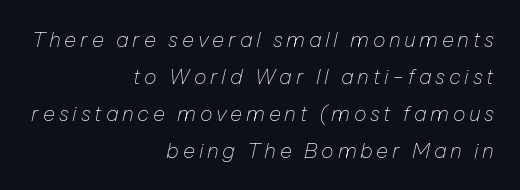
The image shows 21 px text type, italic (leaning right); set right-aligned, line spacing 1.76x, not underlined.
